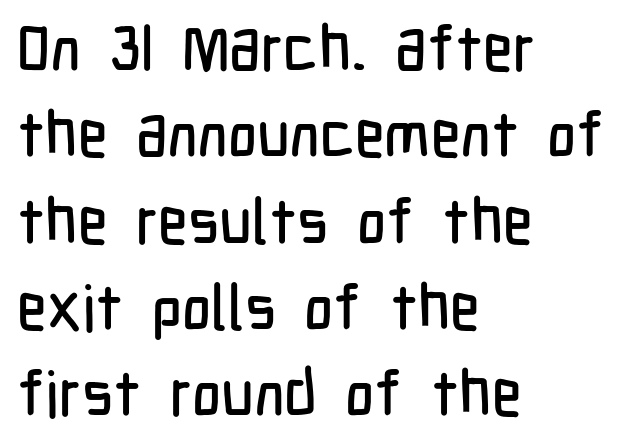
The image shows 63 px condensed sans-serif type, upright; set left-aligned, normal line spacing (1.37x), normal letter spacing, not underlined; low stroke contrast and a medium x-height.
